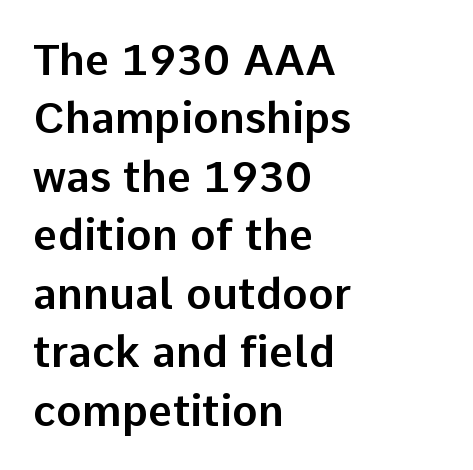
The image shows 43 px sans-serif type, upright; set left-aligned, normal line spacing (1.36x), normal letter spacing, not underlined; low stroke contrast and a medium x-height.
